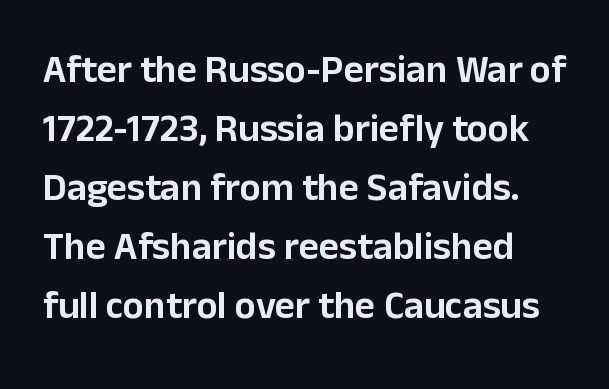
The image shows 39 px sans-serif type, upright; set normal line spacing (1.51x), normal letter spacing, not underlined; low stroke contrast and a medium x-height.
